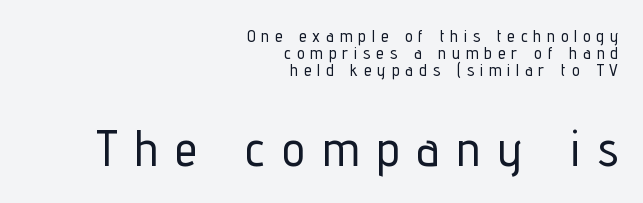
{"serif": "no", "italic": "no", "width": "condensed", "stroke_contrast": "low", "x_height": "medium", "monospaced": "no", "underline": "no", "align": "right", "line_spacing": "tight", "line_spacing_ratio": 1.01, "letter_spacing": "wide", "letter_spacing_em": 0.36, "larger_block": "second", "size_ratio": 2.94, "glyph_px": 50}
